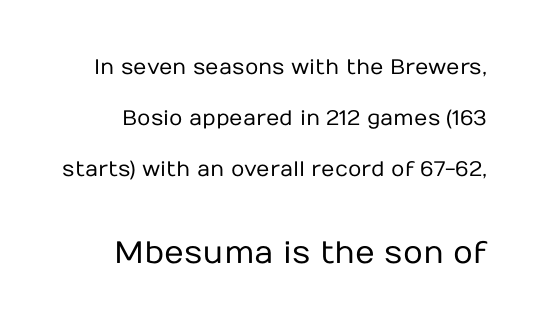
Decoration check: the copy has no underline. The gaps between neighbouring characters are ordinary and unremarkable. Posture: vertical. Stroke thickness stays within the range of a standard reading face or lighter.
